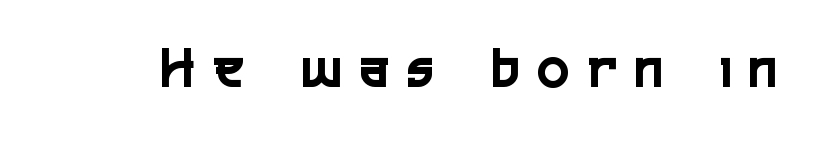
The image shows 59 px condensed sans-serif type, upright; set unusually wide letter spacing (+0.33 em), not underlined; a medium x-height.
